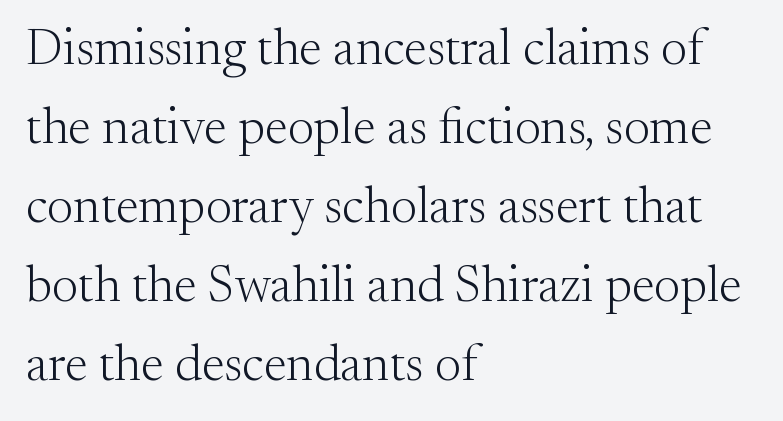
Looks like regular typesetting: each glyph gets only the width it needs. The font sits on the lighter half of the weight spectrum, regular included. Each line starts at the same left margin while the right side varies. The face used here is rendered with its standard letterfit. Notice how descenders clear the ascenders below comfortably — that's standard leading.
